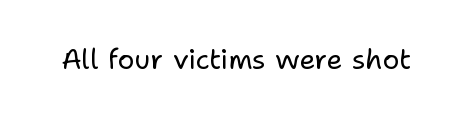
The image shows 28 px regular-weight sans-serif type, upright; set normal letter spacing, not underlined; low stroke contrast and a medium x-height.
